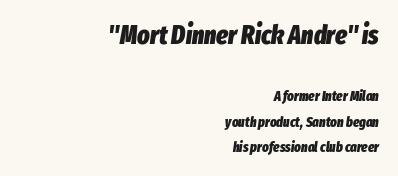
The image shows 26 px bold type, italic (leaning right); set right-aligned, line spacing 1.82x, normal letter spacing, not underlined; the first (top) block is 1.86x larger.
